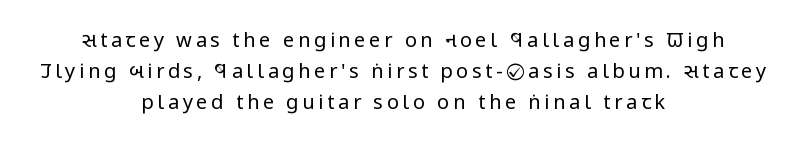
Q: Is the text bold? A: No.
Q: Is the text italic (slanted)? A: No, it is upright.
Q: Is the text underlined? A: No.
Q: How is the paragraph aligned? A: Centered.
Q: Is the spacing between lines tight, normal or loose? A: Normal.
